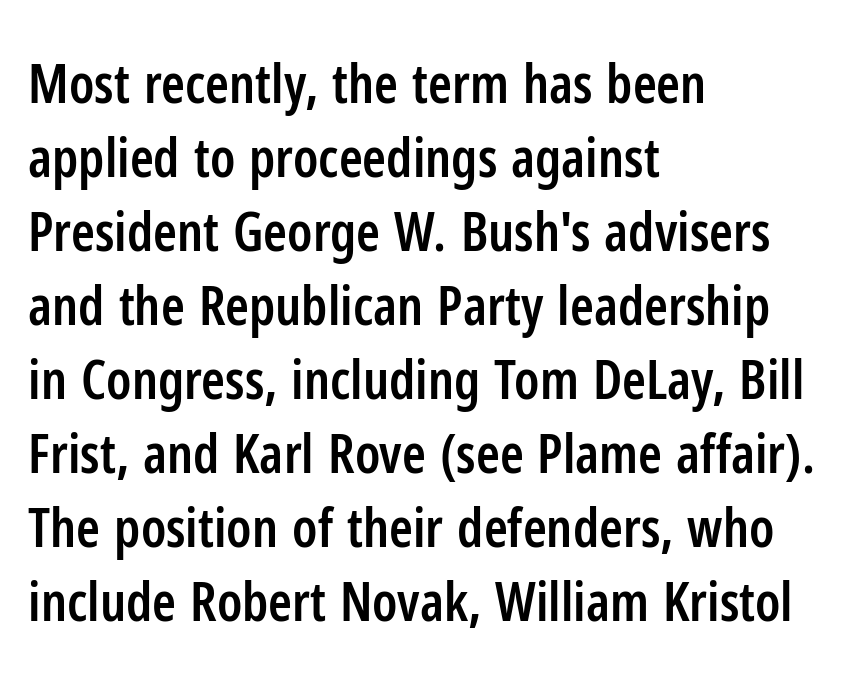
{"serif": "no", "italic": "no", "bold": "semi", "weight": "semibold", "width": "condensed", "stroke_contrast": "low", "x_height": "medium", "monospaced": "no", "underline": "no", "align": "left", "line_spacing": "normal", "line_spacing_ratio": 1.37, "letter_spacing": "normal", "letter_spacing_em": 0.0, "glyph_px": 54}
